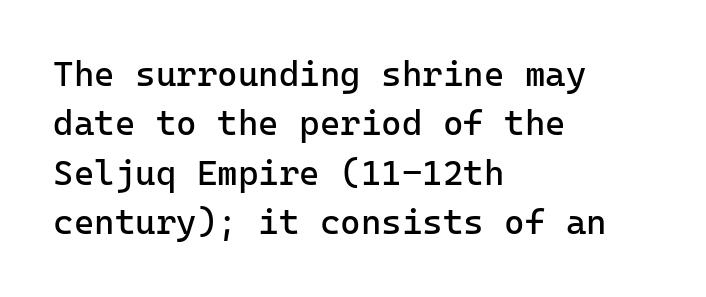
{"serif": "no", "italic": "no", "bold": "no", "weight": "regular", "width": "normal", "stroke_contrast": "low", "x_height": "medium", "underline": "no", "align": "left", "line_spacing": "normal", "line_spacing_ratio": 1.41, "letter_spacing": "normal", "letter_spacing_em": 0.0, "glyph_px": 35}
